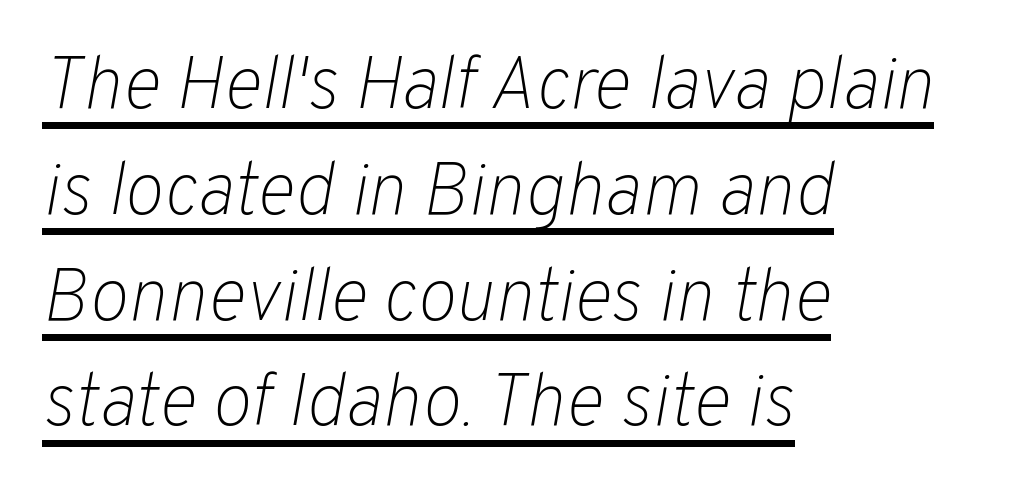
{"italic": "yes", "lean": "right", "slant_degrees": 10, "bold": "no", "weight": "light", "width": "normal", "stroke_contrast": "low", "x_height": "medium", "monospaced": "no", "underline": "yes", "align": "left", "line_spacing": "normal", "line_spacing_ratio": 1.43, "letter_spacing": "normal", "letter_spacing_em": 0.0, "glyph_px": 74}
